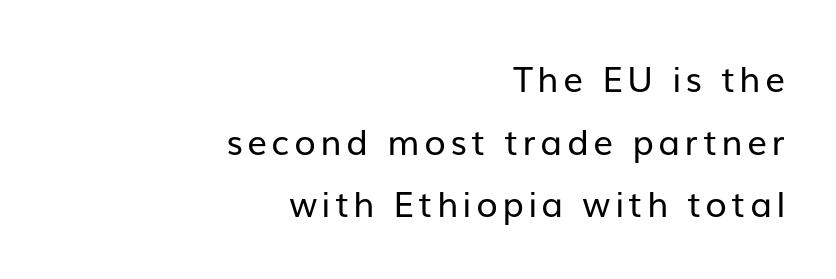
The image shows 35 px regular-weight sans-serif type, upright; set right-aligned, line spacing 1.79x, not underlined; low stroke contrast and a medium x-height.
